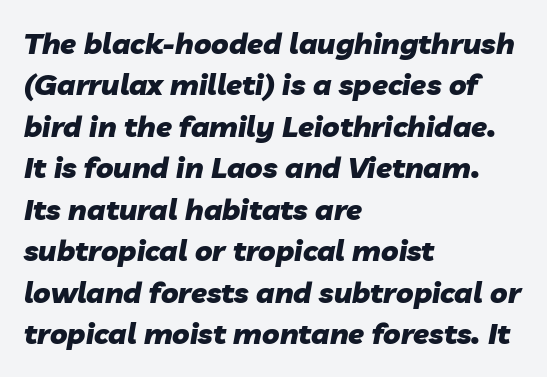
The image shows 29 px heavy type, italic (leaning right); set left-aligned, normal line spacing (1.43x), normal letter spacing, not underlined; low stroke contrast and a medium x-height.
